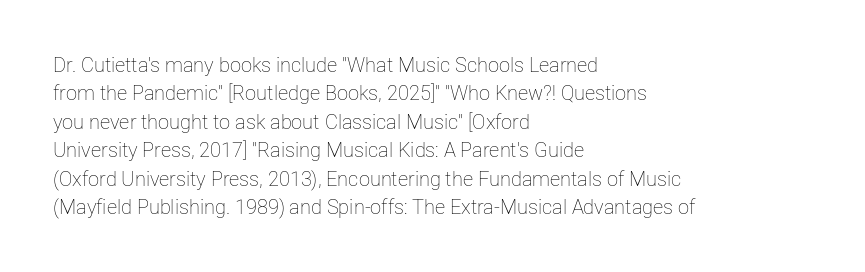
Q: Is the text bold? A: No.
Q: Is the text italic (slanted)? A: No, it is upright.
Q: Is the text underlined? A: No.
Q: How is the paragraph aligned? A: Left-aligned.
Q: Is the spacing between letters normal or unusually wide? A: Normal.
Q: Is the spacing between lines tight, normal or loose? A: Normal.
